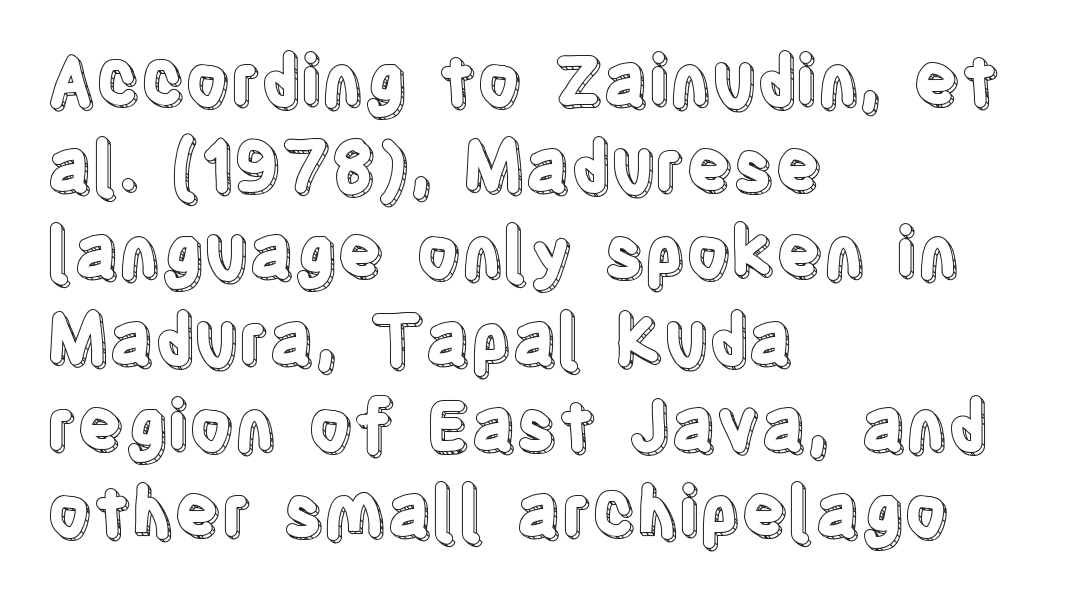
Beneath every word, the page is bare. Character widths vary here, with narrow letters taking less room than wide ones. Is there much room between lines? A standard amount, neither cramped nor airy. The passage is arranged the way most books set body copy — flush left. Posture: vertical.
